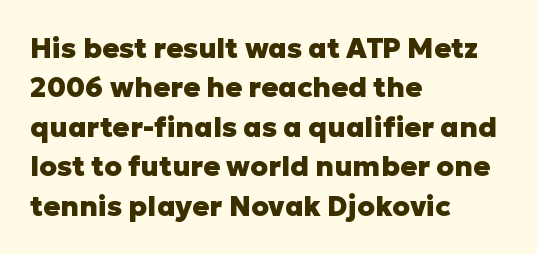
A bare baseline throughout the passage. The typography opts for an upright posture over an oblique one. The lines are quadded left. Line spacing here is normal. Note: no serifs on the glyphs.
